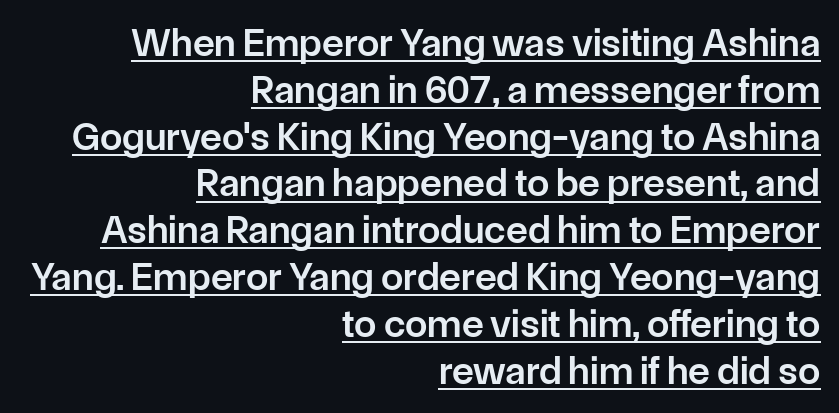
Designer's note — italics off, roman on. These lines are rendered in a variable-pitch font. Nobody touched the tracking dial on this one. The rendering shows plain stroke endings on the letterforms — a sans-serif design. Notice how a bar underscores the lettering throughout.
